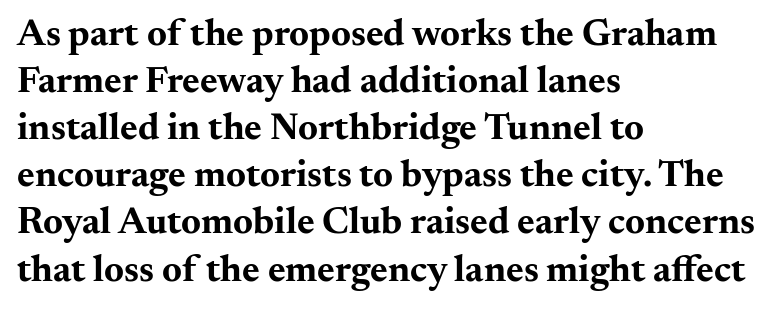
Q: Is the text bold? A: Yes.
Q: Is the text italic (slanted)? A: No, it is upright.
Q: Is the typeface a serif or a sans-serif typeface? A: Serif.
Q: Is the text underlined? A: No.
Q: How is the paragraph aligned? A: Left-aligned.
Q: Is the spacing between letters normal or unusually wide? A: Normal.
Q: Width (condensed, normal, or wide)? A: Wide.
Q: Stroke contrast? A: Medium.
Q: x-height? A: Small.
Q: Monospaced? A: No.
